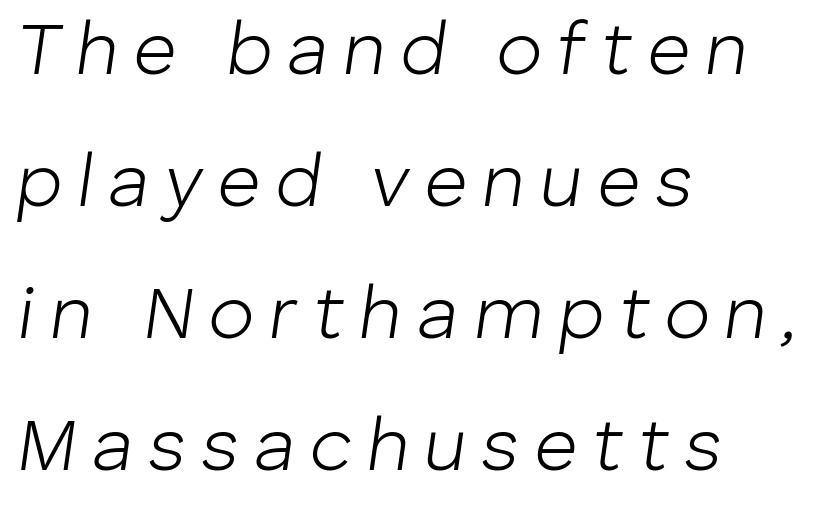
{"italic": "yes", "lean": "right", "slant_degrees": 8, "bold": "no", "weight": "light", "width": "normal", "stroke_contrast": "low", "x_height": "medium", "monospaced": "no", "underline": "no", "align": "left", "line_spacing_ratio": 1.76, "letter_spacing": "wide", "letter_spacing_em": 0.2, "glyph_px": 75}
